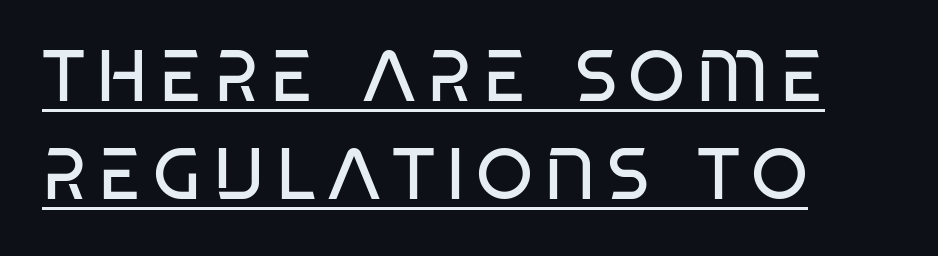
The image shows 73 px regular-weight, condensed sans-serif type; set left-aligned, normal line spacing (1.34x), underlined; low stroke contrast and a large x-height.
